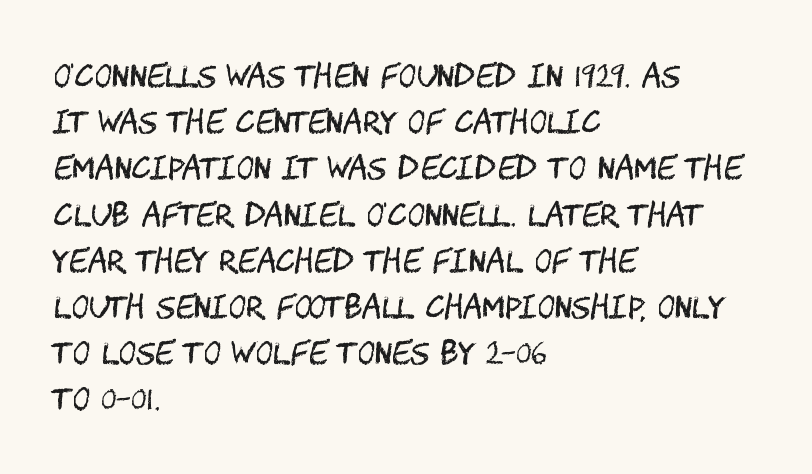
The letters stand upright; this is a roman face. Notice how descenders clear the ascenders below comfortably — that's standard leading. Decoration check: the copy has no underline. Look at the bottom of the vertical strokes: they stop flat, with no serifs. The cut favours lightness, reaching ordinary text weight at its darkest. The letters sit at their default tracking, neither squeezed nor spread.
